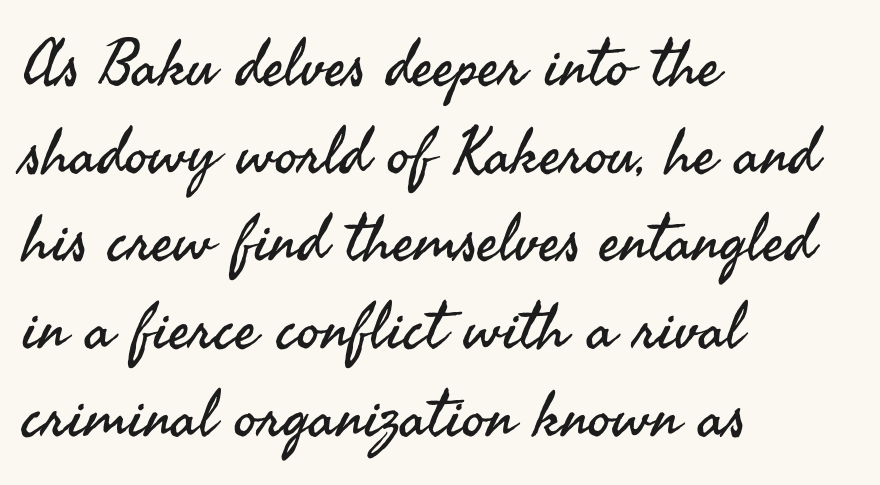
Q: Is the text bold? A: No.
Q: Is the text italic (slanted)? A: Yes.
Q: Is the typeface a serif or a sans-serif typeface? A: Sans-serif.
Q: Is the text underlined? A: No.
Q: How is the paragraph aligned? A: Left-aligned.
Q: Is the spacing between letters normal or unusually wide? A: Normal.
Q: Is the spacing between lines tight, normal or loose? A: Normal.
Q: Width (condensed, normal, or wide)? A: Normal.
Q: Stroke contrast? A: Medium.
Q: x-height? A: Small.
Q: Monospaced? A: No.
